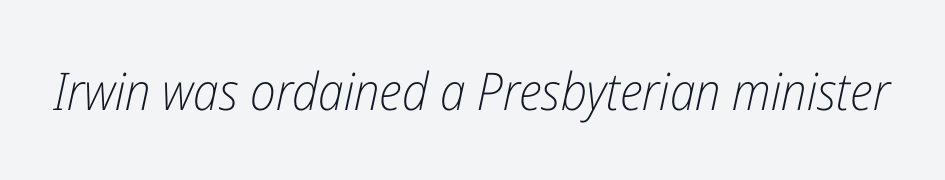
Q: Is the text bold? A: No.
Q: Is the text italic (slanted)? A: Yes, it leans right by about 12 degrees.
Q: Is the text underlined? A: No.
Q: Is the spacing between letters normal or unusually wide? A: Normal.
Q: Width (condensed, normal, or wide)? A: Condensed.
Q: Stroke contrast? A: Low.
Q: x-height? A: Medium.
Q: Monospaced? A: No.
